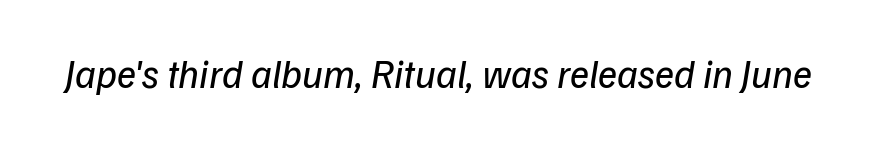
Q: Is the text bold? A: No.
Q: Is the text italic (slanted)? A: Yes, it leans right by about 9 degrees.
Q: Is the text underlined? A: No.
Q: Is the spacing between letters normal or unusually wide? A: Normal.
Q: Width (condensed, normal, or wide)? A: Normal.
Q: Stroke contrast? A: Low.
Q: x-height? A: Medium.
Q: Monospaced? A: No.
